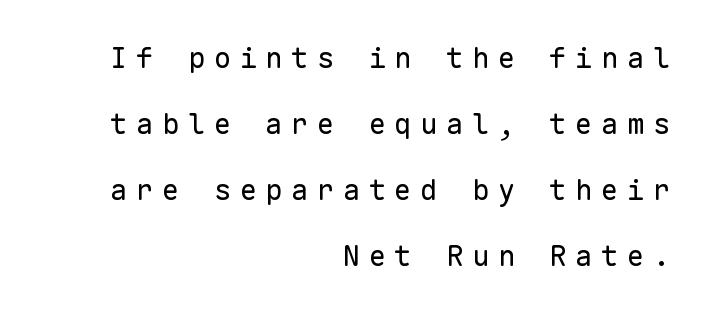
Here the designer chose a console-style face with uniform glyph widths. The space directly below the letters is spotless. No letter is thick-stroked: the sample isn't bold. The designer dialed line spacing up above the default. This sample is right-justified, so line beginnings fall wherever the words allow. What stands out about the letter spacing? Its width — letters are far apart.
